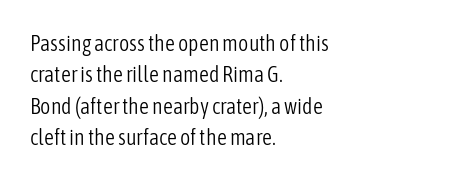
{"italic": "no", "bold": "no", "underline": "no", "align": "left", "line_spacing": "normal", "line_spacing_ratio": 1.43, "letter_spacing": "normal", "letter_spacing_em": 0.0, "glyph_px": 22}
